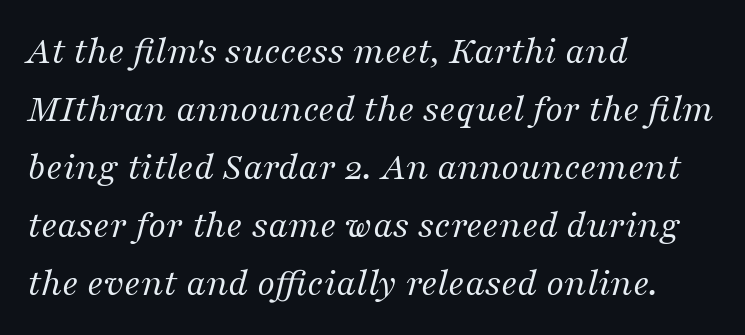
The image shows 40 px regular-weight serif type, italic (leaning right); set left-aligned, normal line spacing (1.45x), normal letter spacing, not underlined; medium stroke contrast and a medium x-height.
